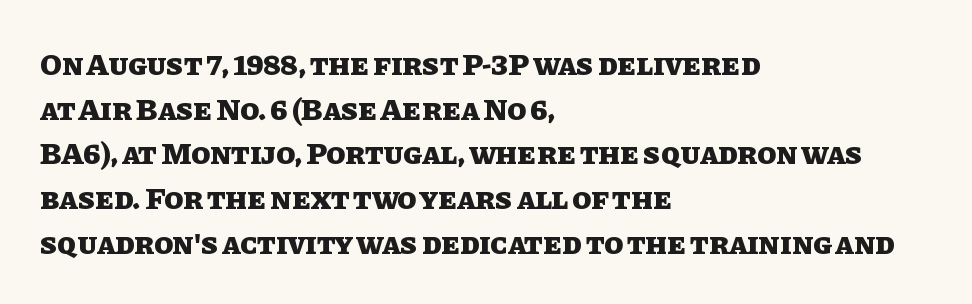
The image shows 31 px heavy type, upright; set left-aligned, normal line spacing (1.44x), normal letter spacing, not underlined; low stroke contrast and a large x-height.
